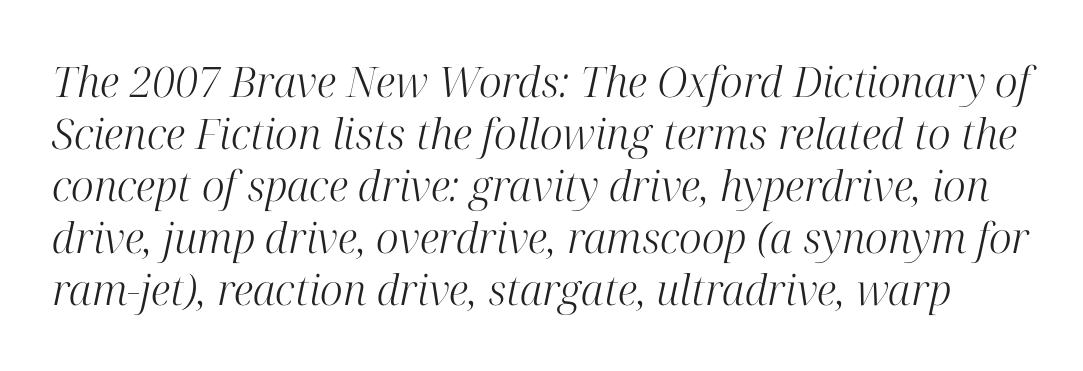
Students, note that the glyphs here touch the page at normal intervals. Does the lettering tilt? It does — this is italic. The letters advance in unequal steps, a hallmark of proportional type. Typographically, this falls in the serif category. Glance below the letters and you will spot only blank space.
